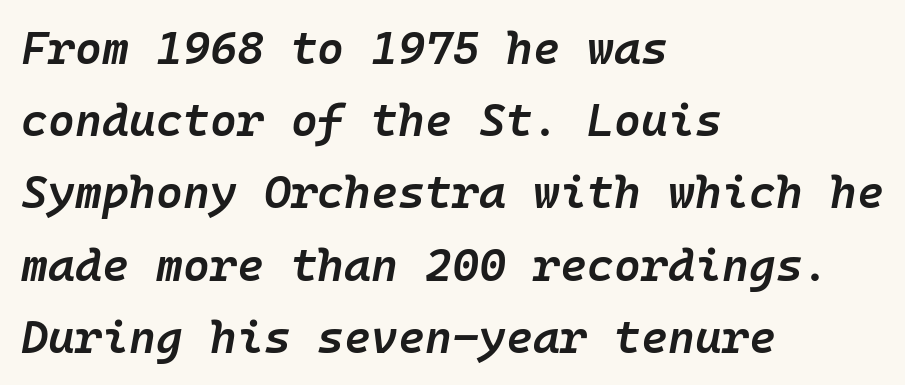
Q: Is the text bold? A: Semi-bold.
Q: Is the text italic (slanted)? A: Yes, it leans right by about 10 degrees.
Q: Is the text underlined? A: No.
Q: How is the paragraph aligned? A: Left-aligned.
Q: Is the spacing between letters normal or unusually wide? A: Normal.
Q: Is the spacing between lines tight, normal or loose? A: Normal.
Q: Width (condensed, normal, or wide)? A: Normal.
Q: Stroke contrast? A: Low.
Q: x-height? A: Medium.
Q: Monospaced? A: Yes.
